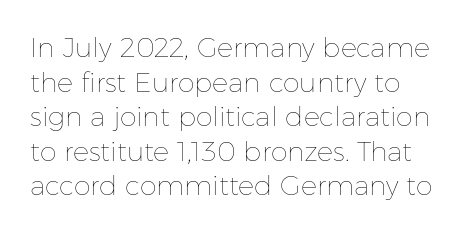
The image shows 27 px text type, upright; set normal line spacing (1.28x), normal letter spacing, not underlined.
